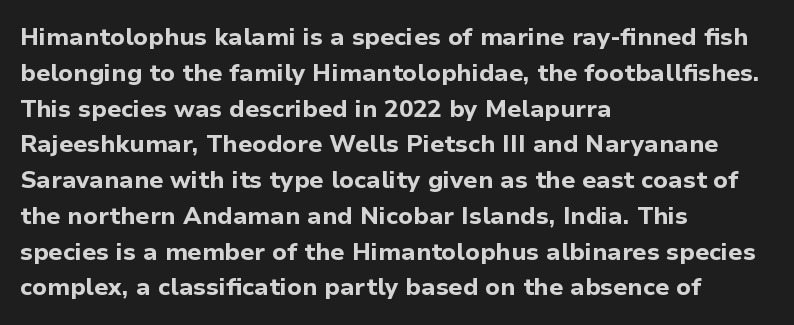
The image shows 24 px bold type, upright; set left-aligned, normal line spacing (1.49x), normal letter spacing, not underlined.
